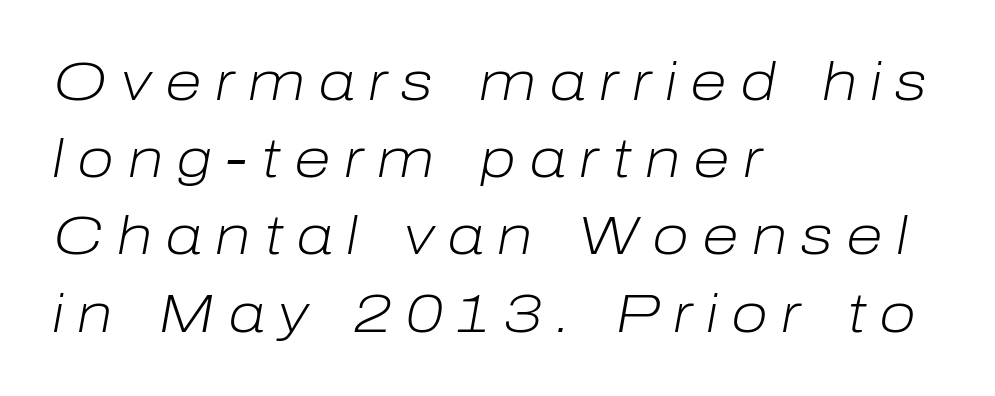
{"italic": "yes", "lean": "right", "slant_degrees": 10, "bold": "no", "weight": "light", "width": "normal", "stroke_contrast": "low", "x_height": "medium", "monospaced": "no", "underline": "no", "align": "left", "line_spacing": "normal", "line_spacing_ratio": 1.43, "letter_spacing": "wide", "letter_spacing_em": 0.25, "glyph_px": 54}
